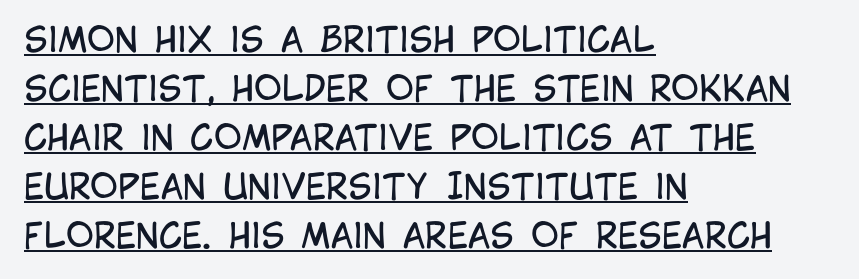
The image shows 34 px regular-weight, condensed sans-serif type, upright; set left-aligned, normal line spacing (1.44x), normal letter spacing, underlined; low stroke contrast and a large x-height.
